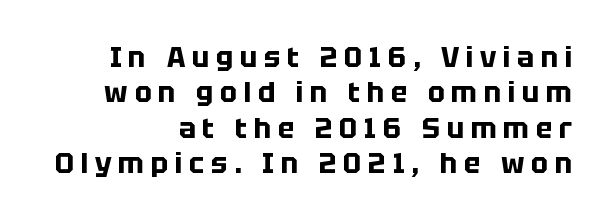
Anything drawn beneath the words? Only blank space. Stroke thickness is high; the sample reads as a true bold. Short note: letters widely spaced. These lines are composed in type without serifs. The leading is moderate, giving the passage an even texture.
